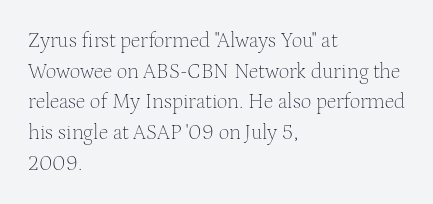
{"italic": "no", "bold": "no", "underline": "no", "align": "left", "line_spacing": "normal", "line_spacing_ratio": 1.46, "letter_spacing": "normal", "letter_spacing_em": 0.0, "glyph_px": 21}
